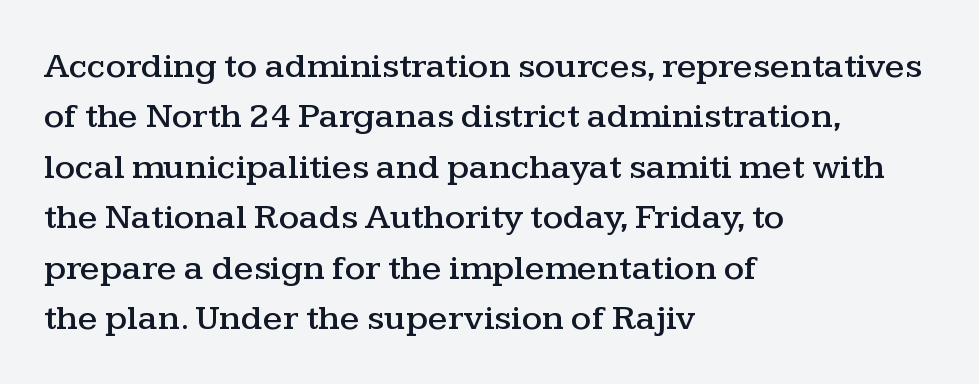
Varying glyph widths throughout — classic text-font behaviour. Has an underline been added? It has not. Posture: straight, roman, zero tilt. The compositor pushed each line to the left boundary. Reading down the column, the eye jumps a familiar distance to each next line.
